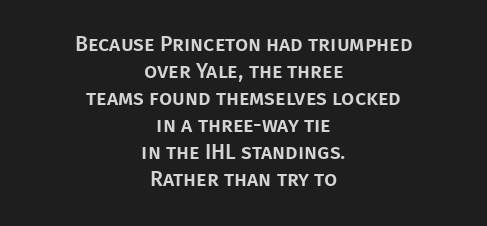
The image shows 21 px text type, upright; set centered, normal line spacing (1.29x), normal letter spacing, not underlined.
